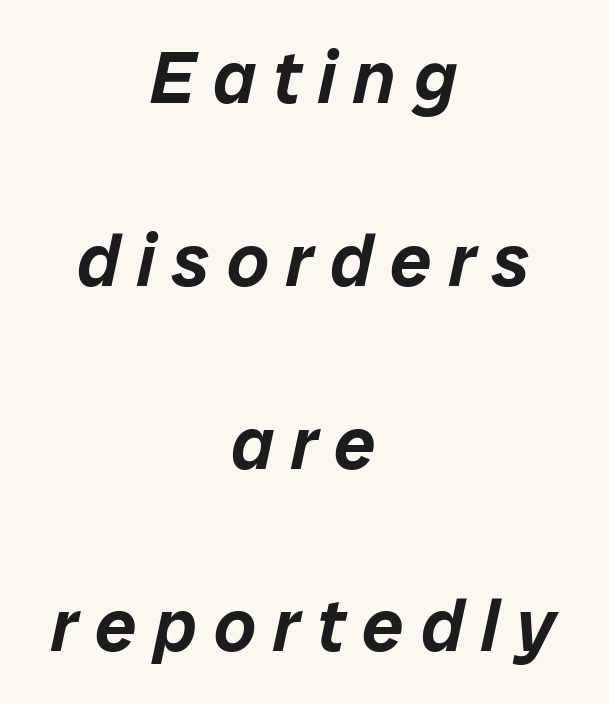
{"italic": "yes", "lean": "right", "slant_degrees": 12, "width": "normal", "stroke_contrast": "low", "x_height": "medium", "monospaced": "no", "underline": "no", "align": "center", "line_spacing": "loose", "line_spacing_ratio": 2.47, "letter_spacing": "wide", "letter_spacing_em": 0.23, "glyph_px": 74}
